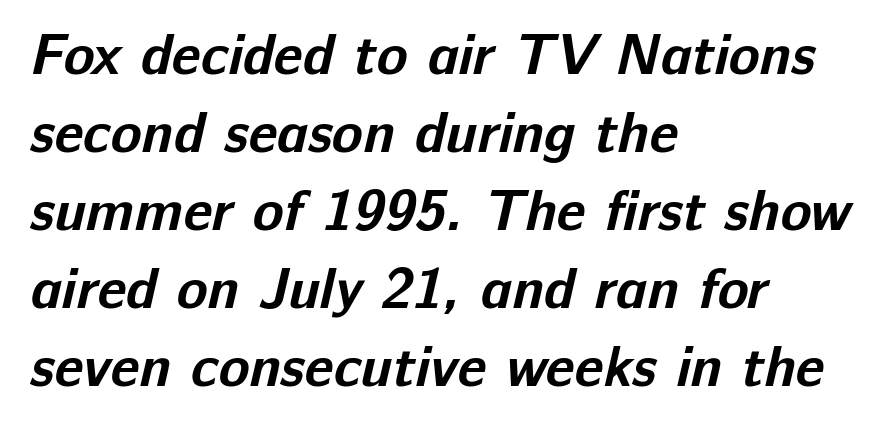
The image shows 57 px bold sans-serif type; set left-aligned, normal line spacing (1.37x), normal letter spacing, not underlined; low stroke contrast and a medium x-height.
